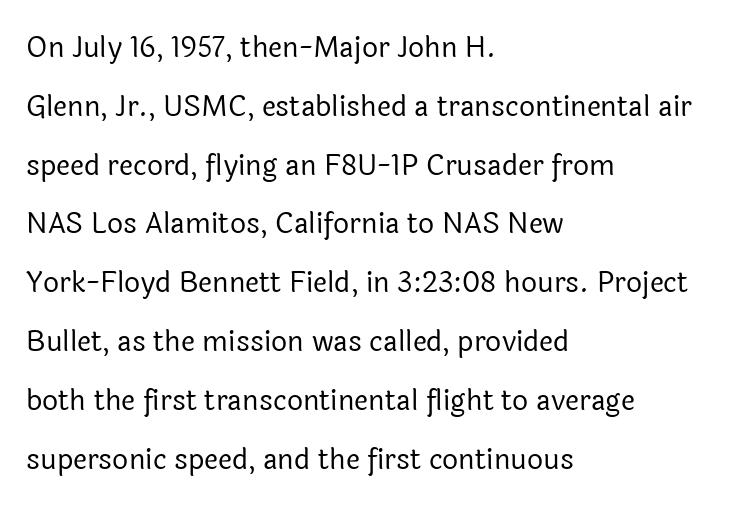
{"serif": "no", "italic": "no", "bold": "no", "weight": "regular", "width": "normal", "x_height": "medium", "monospaced": "no", "underline": "no", "align": "left", "line_spacing": "loose", "line_spacing_ratio": 2.1, "letter_spacing": "normal", "letter_spacing_em": 0.0, "glyph_px": 28}
